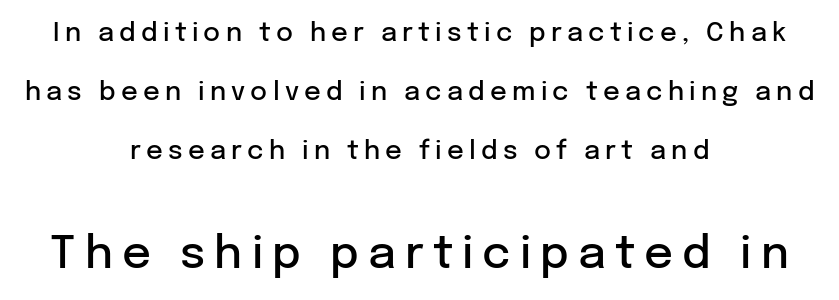
Q: Is the text bold? A: Semi-bold.
Q: Is the text italic (slanted)? A: No, it is upright.
Q: Is the typeface a serif or a sans-serif typeface? A: Sans-serif.
Q: Is the text underlined? A: No.
Q: How is the paragraph aligned? A: Centered.
Q: Is the spacing between letters normal or unusually wide? A: Unusually wide.
Q: Is the spacing between lines tight, normal or loose? A: Loose.
Q: Which block of text is set in a larger size, the first (top) or the second (bottom)? A: The second (bottom) one.
Q: Width (condensed, normal, or wide)? A: Normal.
Q: Stroke contrast? A: Low.
Q: x-height? A: Medium.
Q: Monospaced? A: No.
